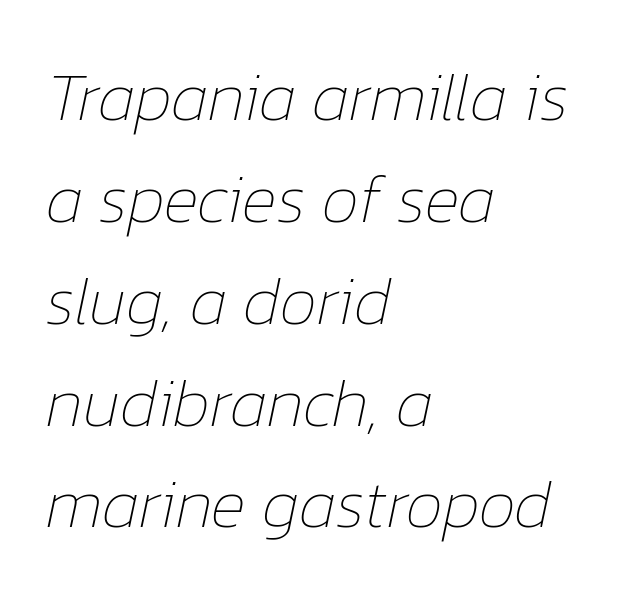
The image shows 67 px thin type, italic (leaning right); set left-aligned, normal line spacing (1.52x), normal letter spacing, not underlined; low stroke contrast and a medium x-height.
